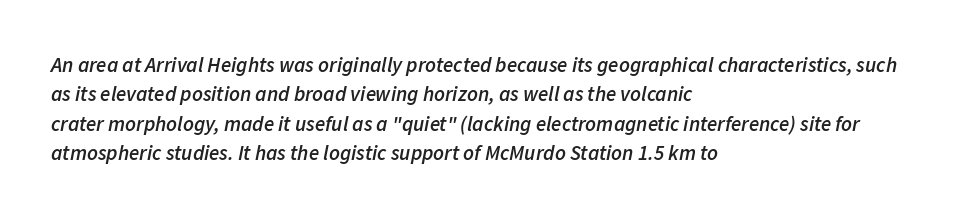
The image shows 21 px text type, italic (leaning right); set left-aligned, normal line spacing (1.4x), normal letter spacing, not underlined.
